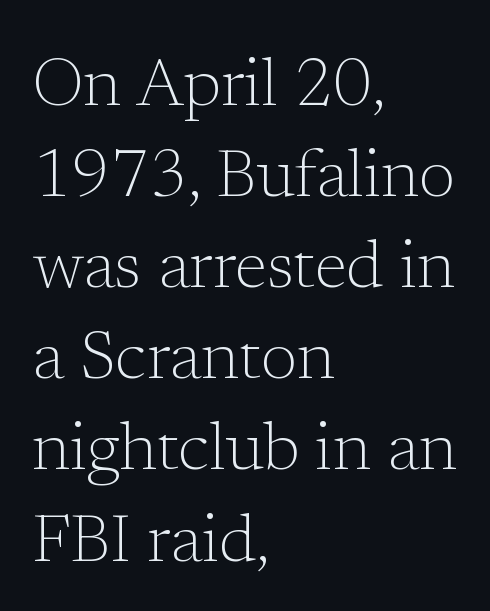
Q: Is the text bold? A: No.
Q: Is the text italic (slanted)? A: No, it is upright.
Q: Is the typeface a serif or a sans-serif typeface? A: Serif.
Q: Is the text underlined? A: No.
Q: How is the paragraph aligned? A: Left-aligned.
Q: Is the spacing between letters normal or unusually wide? A: Normal.
Q: Is the spacing between lines tight, normal or loose? A: Normal.
Q: Width (condensed, normal, or wide)? A: Normal.
Q: Stroke contrast? A: Low.
Q: x-height? A: Medium.
Q: Monospaced? A: No.
